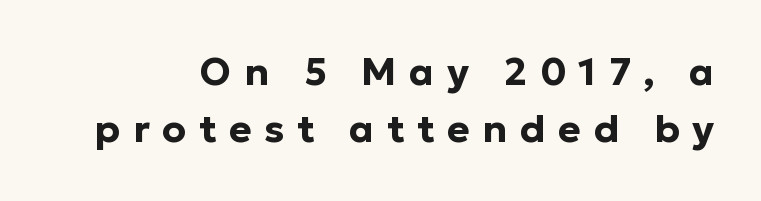
No word sits above an underline. Think of a printed novel: that variable character pitch is what you see here. Stroke thickness is high; the sample reads as a true bold. Notice how the stems are strictly vertical — no italics here. Vertically, the passage feels balanced, rows spaced as you'd expect. The characters display no serif detailing; their extremities are plain.
